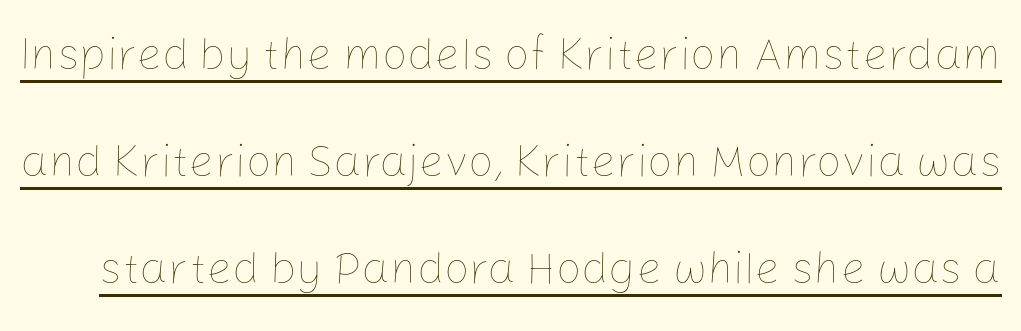
{"italic": "no", "bold": "no", "weight": "thin", "width": "normal", "stroke_contrast": "low", "x_height": "medium", "monospaced": "no", "underline": "yes", "line_spacing": "loose", "line_spacing_ratio": 2.38, "letter_spacing": "normal", "letter_spacing_em": 0.0, "glyph_px": 45}
